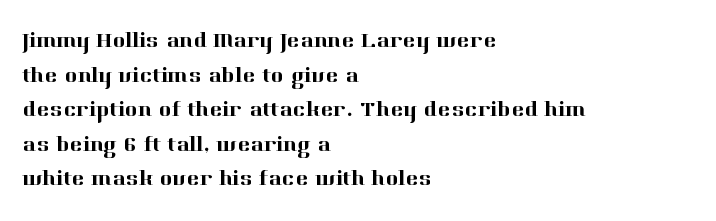
The setting favours the left margin, as ordinary paragraphs usually do. The letters stand straight up with perfectly vertical stems. Baseline-to-baseline distance is the conventional proportion of letter height. Beneath every word, the page is bare. Is the letter spacing exaggerated? No — it looks like the ordinary default.
